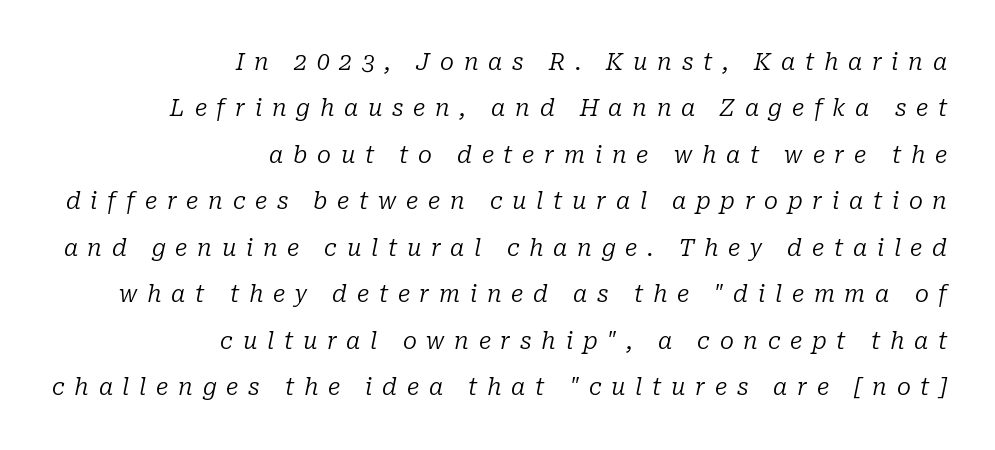
{"italic": "yes", "lean": "right", "slant_degrees": 10, "bold": "no", "underline": "no", "align": "right", "line_spacing": "loose", "line_spacing_ratio": 2.02, "letter_spacing": "wide", "letter_spacing_em": 0.42, "glyph_px": 23}
